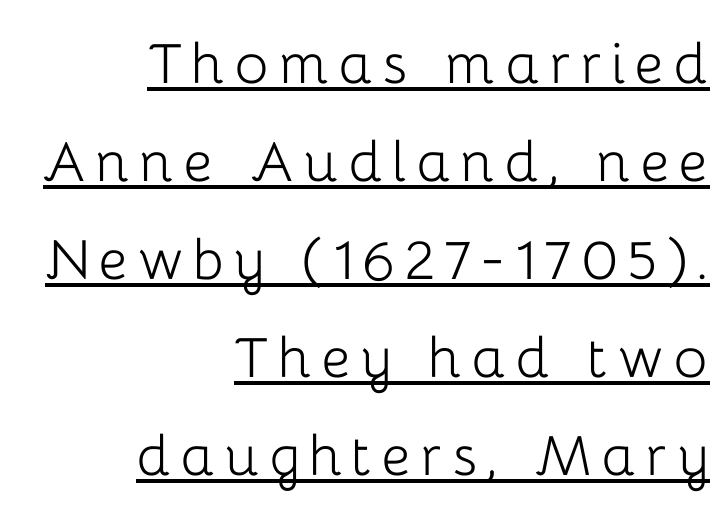
Q: Is the text bold? A: No.
Q: Is the text italic (slanted)? A: No, it is upright.
Q: Is the typeface a serif or a sans-serif typeface? A: Sans-serif.
Q: Is the text underlined? A: Yes.
Q: How is the paragraph aligned? A: Right-aligned.
Q: Is the spacing between lines tight, normal or loose? A: Normal.
Q: Width (condensed, normal, or wide)? A: Normal.
Q: Stroke contrast? A: Low.
Q: x-height? A: Medium.
Q: Monospaced? A: No.
